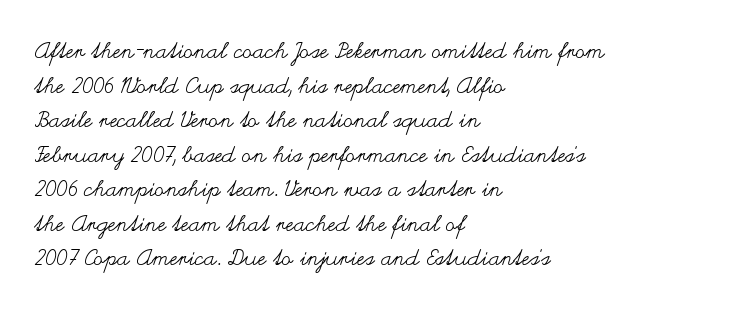
{"bold": "no", "underline": "no", "align": "left", "line_spacing": "normal", "line_spacing_ratio": 1.57, "letter_spacing": "normal", "letter_spacing_em": 0.0, "glyph_px": 22}
